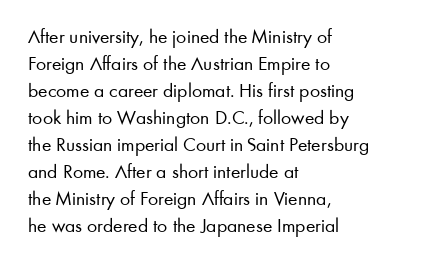
This sample uses an upright cut, with every glyph sitting square on the baseline. Reading down the column, the eye jumps a familiar distance to each next line. The horizontal fit of the characters is conventional and even. This is not heavy type; no bold has been used.
